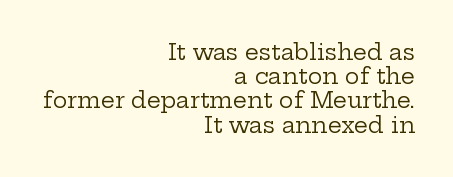
{"italic": "no", "bold": "no", "underline": "no", "align": "right", "line_spacing": "tight", "line_spacing_ratio": 1.1, "letter_spacing": "normal", "letter_spacing_em": 0.0, "glyph_px": 22}
